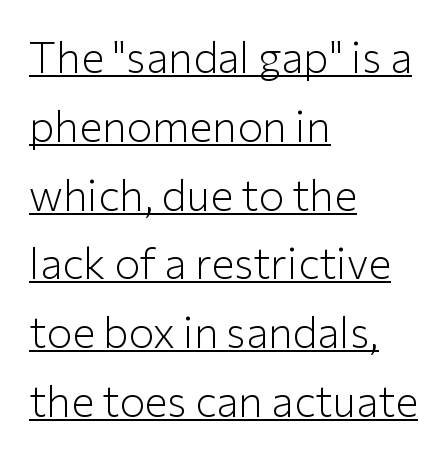
{"serif": "no", "italic": "no", "bold": "no", "weight": "light", "width": "normal", "stroke_contrast": "low", "x_height": "medium", "monospaced": "no", "underline": "yes", "align": "left", "line_spacing": "normal", "line_spacing_ratio": 1.6, "letter_spacing": "normal", "letter_spacing_em": 0.0, "glyph_px": 43}
